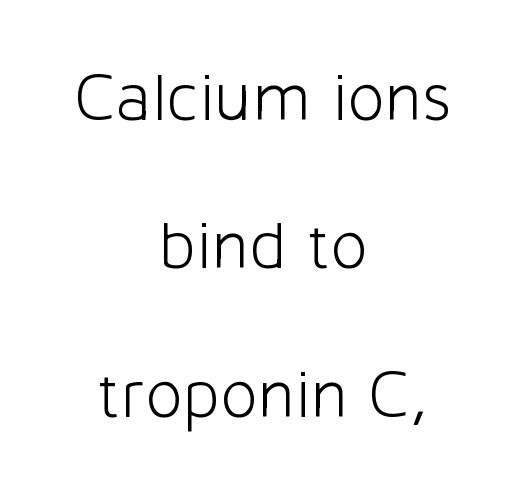
Each line is balanced around a shared central axis. Tall strokes in this sample are plumb rather than angled. This reads as an unemphasized weight, regular at the heaviest. The letterforms sit shoulder to shoulder at normal distance. The letters advance in unequal steps, a hallmark of proportional type. Unmarked baselines from the first word to the last.
